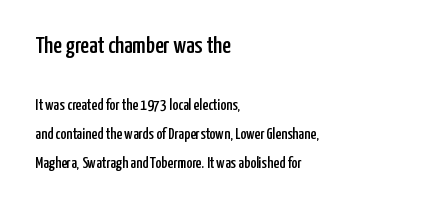
The typesetter chose a ragged-right arrangement here. This is roman type, the default non-slanted kind. Reading top to bottom, the characters get smaller at the block break. What stands out about the letter spacing? Nothing — it is the standard amount. No word sits above an underline.
